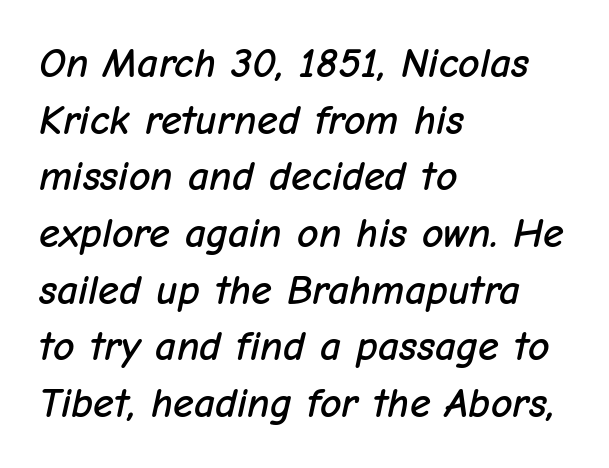
{"italic": "yes", "lean": "right", "slant_degrees": 12, "width": "normal", "stroke_contrast": "low", "x_height": "medium", "monospaced": "no", "underline": "no", "align": "left", "line_spacing": "normal", "line_spacing_ratio": 1.35, "letter_spacing": "normal", "letter_spacing_em": 0.0, "glyph_px": 42}
